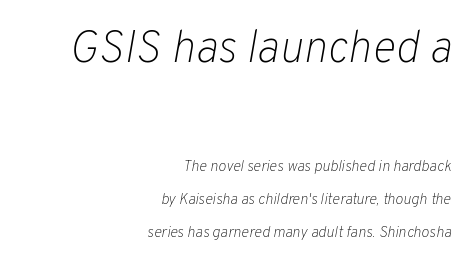
The image shows 45 px light type, italic (leaning right); set right-aligned, loose line spacing (2.2x), normal letter spacing, not underlined; the first (top) block is 3.0x larger; low stroke contrast and a medium x-height.
